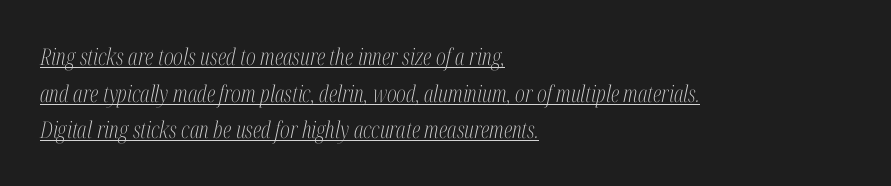
{"italic": "yes", "lean": "right", "slant_degrees": 12, "bold": "no", "underline": "yes", "align": "left", "line_spacing": "normal", "line_spacing_ratio": 1.59, "letter_spacing": "normal", "letter_spacing_em": 0.0, "glyph_px": 23}
